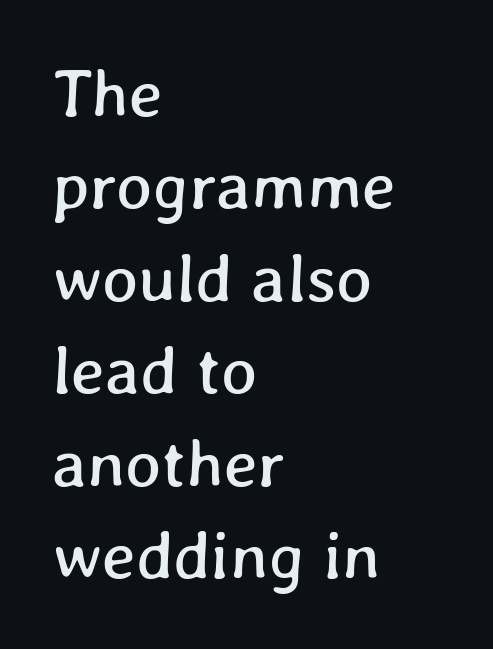
In CSS terms this would be text-align: left. The area under the type is left untouched. How would I describe the line gaps? Plain and ordinary. The face used here is proportionally spaced, like ordinary book or web type. The gaps between neighbouring characters are ordinary and unremarkable.
